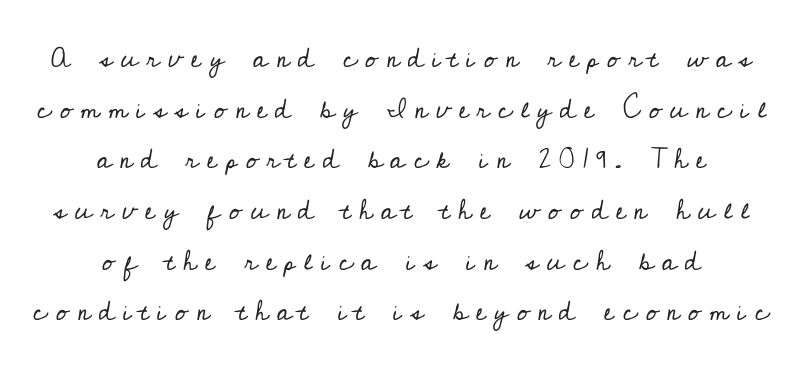
The image shows 28 px regular-weight serif type; set centered, line spacing 1.81x, unusually wide letter spacing (+0.3 em), not underlined; low stroke contrast and a small x-height.
